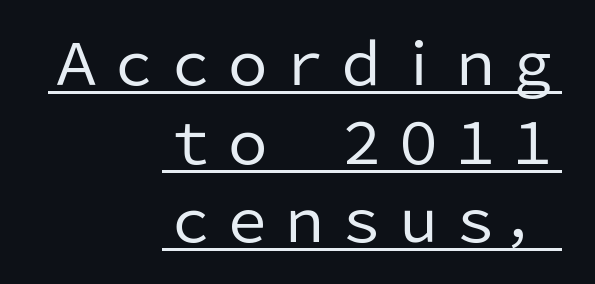
{"serif": "no", "italic": "no", "bold": "no", "weight": "regular", "width": "normal", "stroke_contrast": "low", "x_height": "medium", "monospaced": "no", "underline": "yes", "align": "right", "line_spacing": "normal", "line_spacing_ratio": 1.38, "letter_spacing": "normal", "letter_spacing_em": 0.0, "glyph_px": 57}
